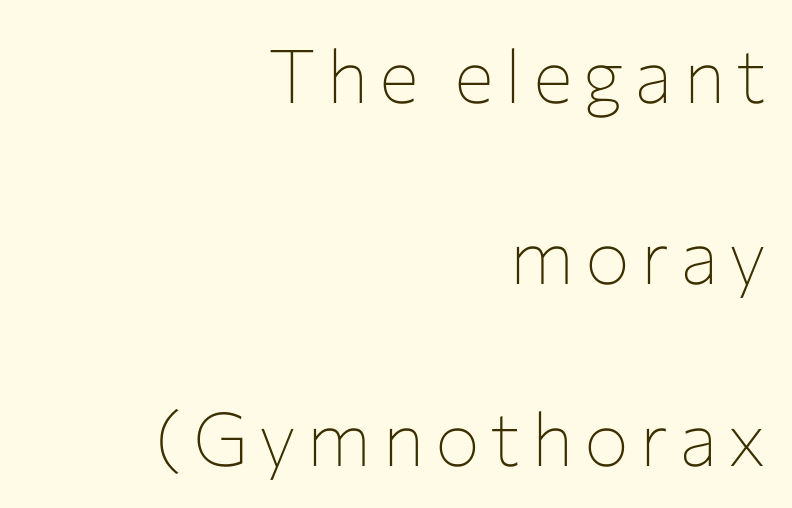
Q: Is the text bold? A: No.
Q: Is the text italic (slanted)? A: No, it is upright.
Q: Is the typeface a serif or a sans-serif typeface? A: Sans-serif.
Q: Is the text underlined? A: No.
Q: How is the paragraph aligned? A: Right-aligned.
Q: Is the spacing between lines tight, normal or loose? A: Loose.
Q: Width (condensed, normal, or wide)? A: Normal.
Q: Stroke contrast? A: Low.
Q: x-height? A: Medium.
Q: Monospaced? A: No.
